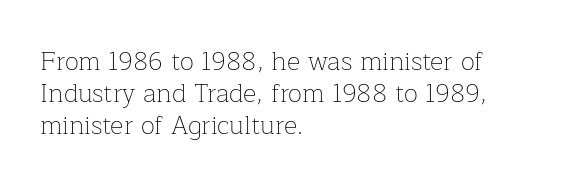
Q: Is the text bold? A: No.
Q: Is the text italic (slanted)? A: No, it is upright.
Q: Is the text underlined? A: No.
Q: How is the paragraph aligned? A: Left-aligned.
Q: Is the spacing between letters normal or unusually wide? A: Normal.
